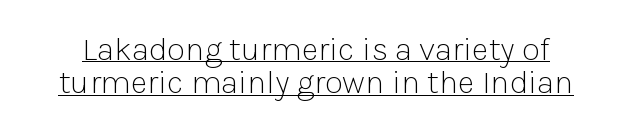
Q: Is the text bold? A: No.
Q: Is the text italic (slanted)? A: No, it is upright.
Q: Is the typeface a serif or a sans-serif typeface? A: Sans-serif.
Q: Is the text underlined? A: Yes.
Q: Is the spacing between letters normal or unusually wide? A: Normal.
Q: Is the spacing between lines tight, normal or loose? A: Tight.
Q: Width (condensed, normal, or wide)? A: Normal.
Q: Stroke contrast? A: Low.
Q: x-height? A: Medium.
Q: Monospaced? A: No.
